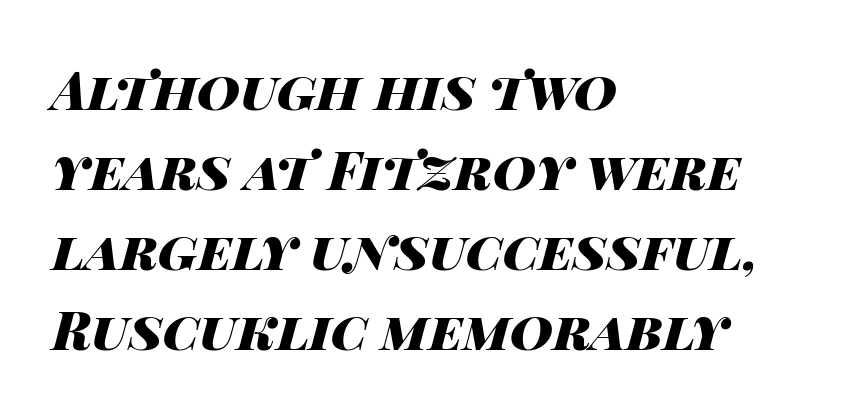
The letters advance in unequal steps, a hallmark of proportional type. Visually the block forms a straight wall on the left and a jagged coastline on the right. Emphasis by weight is at full strength: bold. Observe the lean: these are italic letterforms. This sample keeps an unexceptional amount of space between lines. Bare-footed words on every line.
